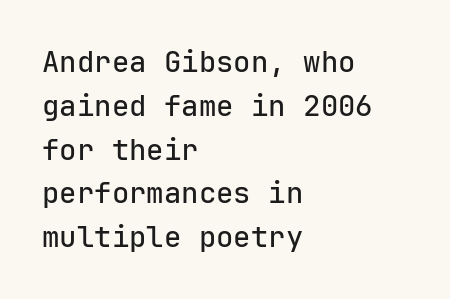
Designer's note — italics off, roman on. Rows of type keep a routine distance in the vertical direction. The rendering anchors every line to the left-hand side. Caption: standard tracking, unaltered. The zone under the glyphs is completely vacant. Every character here occupies the same horizontal width, giving the sample a typewriter-like rhythm.
